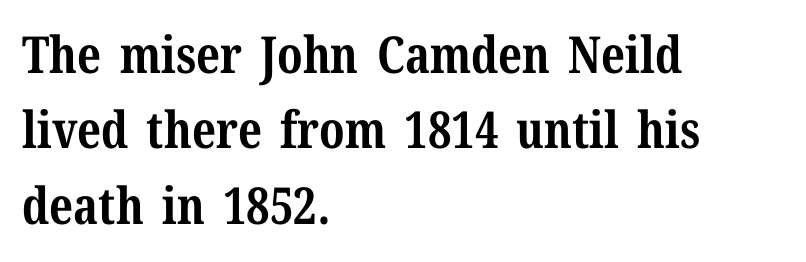
Q: Is the text bold? A: Yes.
Q: Is the text italic (slanted)? A: No, it is upright.
Q: Is the typeface a serif or a sans-serif typeface? A: Serif.
Q: Is the text underlined? A: No.
Q: How is the paragraph aligned? A: Left-aligned.
Q: Is the spacing between letters normal or unusually wide? A: Normal.
Q: Is the spacing between lines tight, normal or loose? A: Normal.
Q: Width (condensed, normal, or wide)? A: Normal.
Q: Stroke contrast? A: Medium.
Q: x-height? A: Medium.
Q: Monospaced? A: No.
